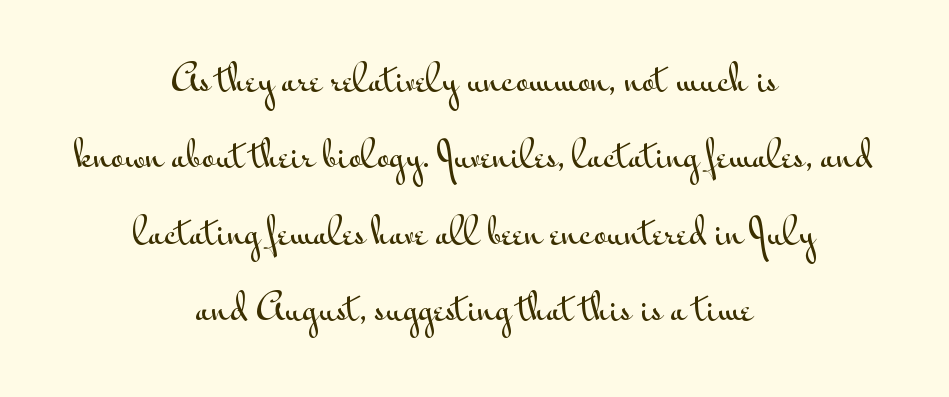
The image shows 35 px wide sans-serif type; set centered, loose line spacing (2.18x), normal letter spacing, not underlined; medium stroke contrast and a small x-height.
